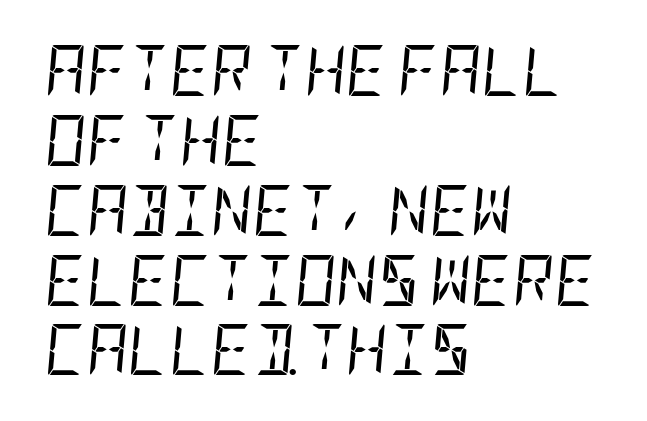
The image shows 51 px regular-weight, condensed type, italic (leaning right); set left-aligned, normal line spacing (1.37x), normal letter spacing, not underlined; low stroke contrast and a large x-height.
